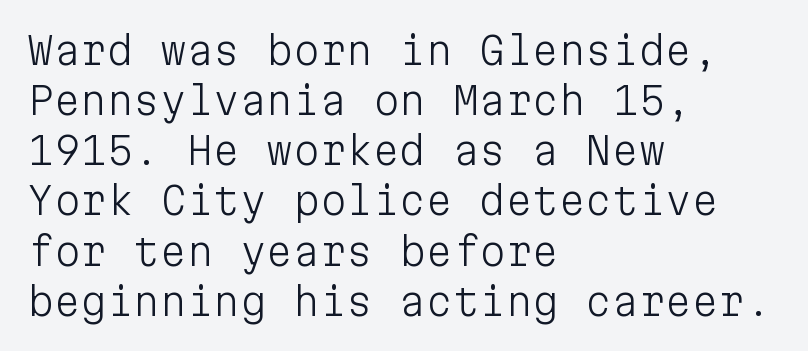
Fixed-width glyphs throughout — classic coding-font behaviour. If you measured baseline to baseline, you'd find a middling distance. This is not heavy type; no bold has been used. Style check: upright.
